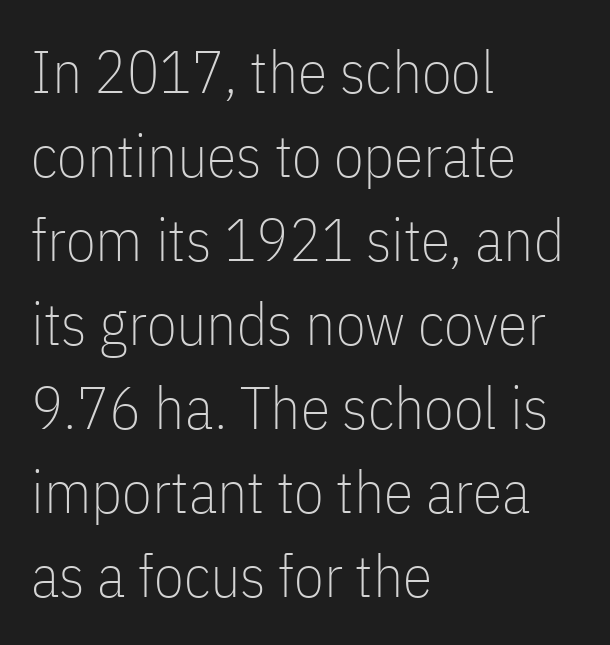
Spacing verdict: proportional, widths tailored to each character. The gap between lines stays unmarked. Designer's note — italics off, roman on. Nobody touched the tracking dial on this one.
